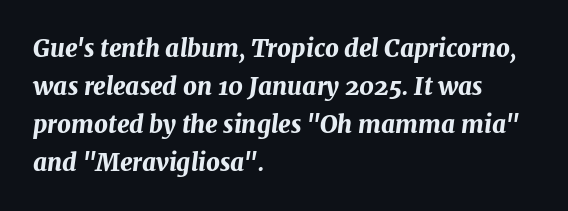
Rendered with sloped, italic letterforms. The type is set solid horizontally, with unmodified tracking. Clear beneath every line of the passage. Regarding leading, the lines here are spaced in the standard way. Strong, thick strokes mark this as bold type.
